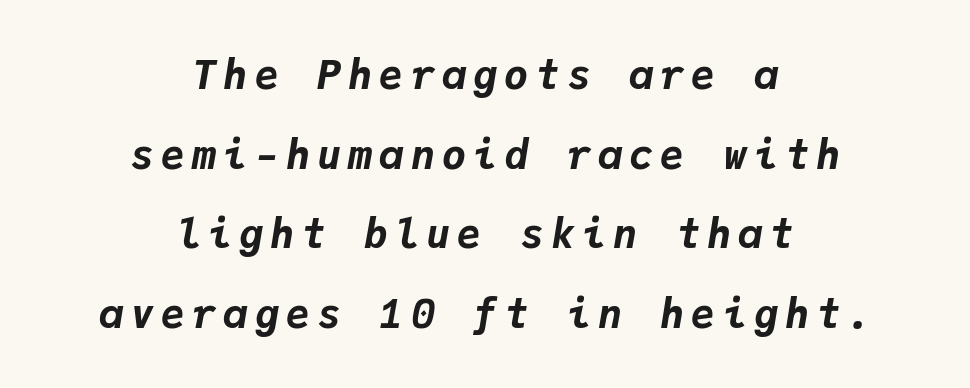
Every character here occupies the same horizontal width, giving the sample a typewriter-like rhythm. Compared with typical paragraphs, the rows here are farther apart. Typographic density is high because the face is bold. An italicized treatment has been applied to the whole sample.
